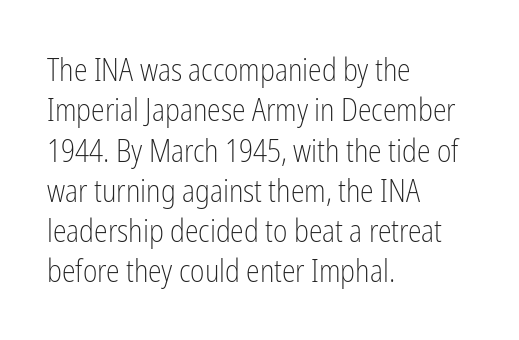
The image shows 31 px light, condensed sans-serif type, upright; set left-aligned, normal line spacing (1.3x), normal letter spacing, not underlined; low stroke contrast and a medium x-height.
